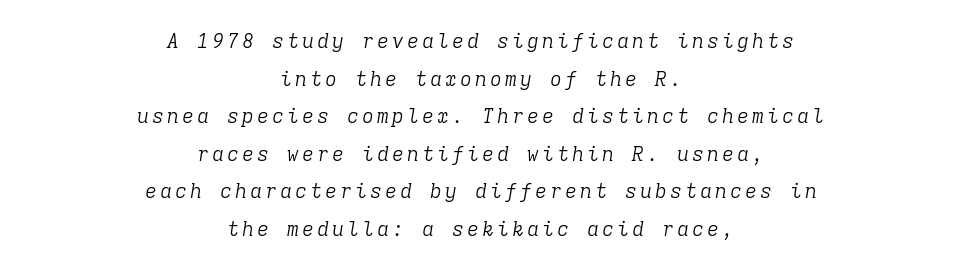
{"italic": "yes", "lean": "right", "slant_degrees": 9, "bold": "no", "underline": "no", "align": "center", "line_spacing_ratio": 1.88, "glyph_px": 20}
